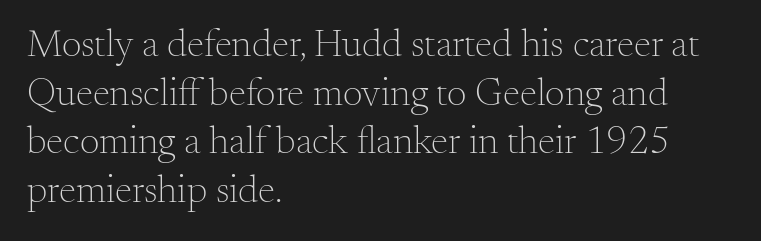
Alignment: flush left. Think of a printed novel: that variable character pitch is what you see here. Each letter's strokes conclude with small projecting serifs. Quick note: not italic, upright. Letter spacing: default.
